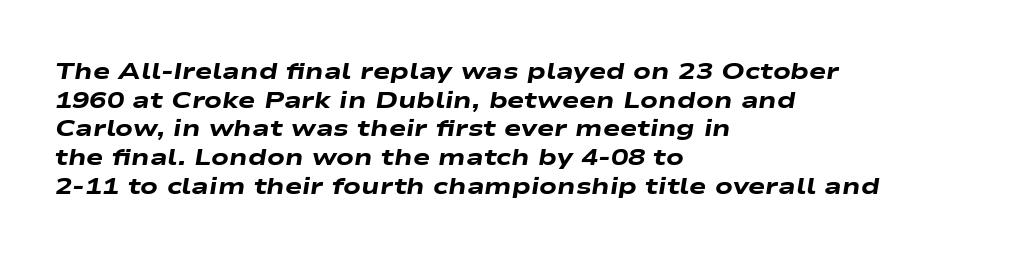
Q: Is the text bold? A: Yes.
Q: Is the text italic (slanted)? A: Yes, it leans right by about 9 degrees.
Q: Is the text underlined? A: No.
Q: How is the paragraph aligned? A: Left-aligned.
Q: Is the spacing between letters normal or unusually wide? A: Normal.
Q: Is the spacing between lines tight, normal or loose? A: Normal.
